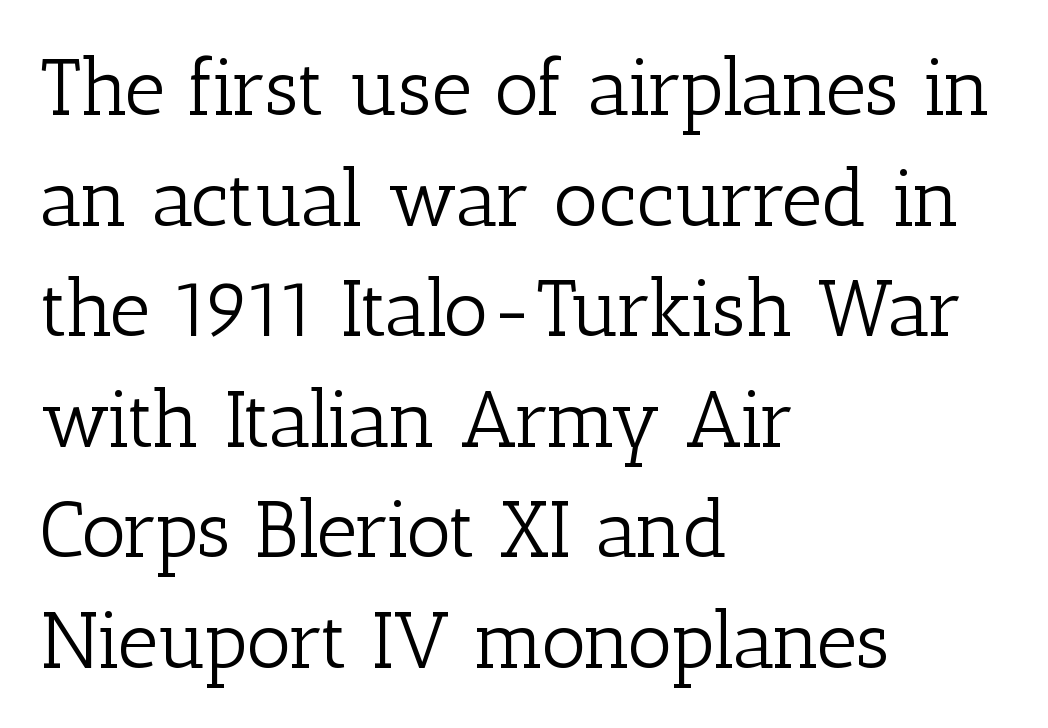
{"serif": "yes", "italic": "no", "bold": "no", "weight": "light", "width": "normal", "stroke_contrast": "low", "x_height": "medium", "monospaced": "no", "underline": "no", "align": "left", "line_spacing": "normal", "line_spacing_ratio": 1.4, "letter_spacing": "normal", "letter_spacing_em": 0.0, "glyph_px": 79}
